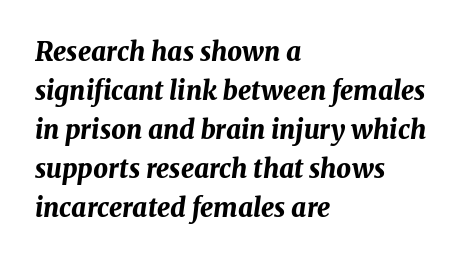
The image shows 26 px bold type, italic (leaning right); set left-aligned, normal line spacing (1.5x), normal letter spacing, not underlined.
